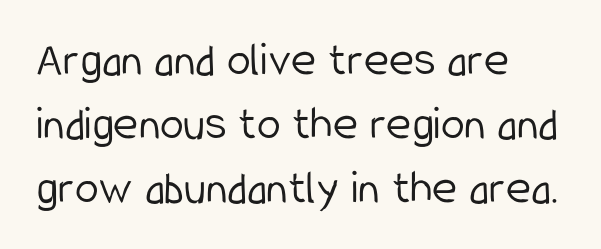
Rows of type keep a routine distance in the vertical direction. These lines are rendered in a variable-pitch font. Look at the tracking — it's just the regular setting, nothing added. Unlike italic type, these characters show no tilt at all. Descenders are the only things crossing below the line.
